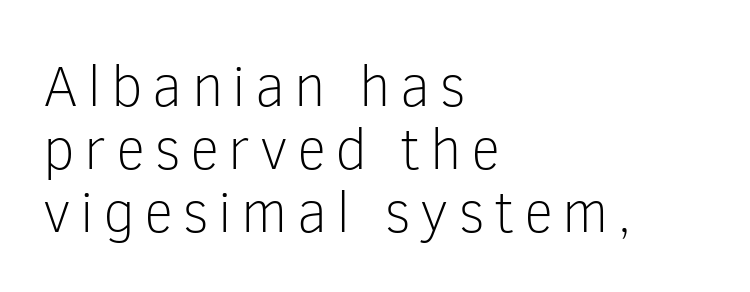
The image shows 58 px light sans-serif type, upright; set left-aligned, tight line spacing (1.09x), not underlined; low stroke contrast and a medium x-height.
